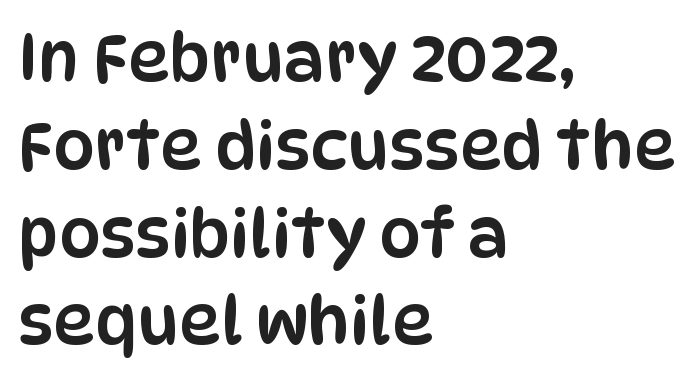
Q: Is the text italic (slanted)? A: No, it is upright.
Q: Is the typeface a serif or a sans-serif typeface? A: Sans-serif.
Q: Is the text underlined? A: No.
Q: How is the paragraph aligned? A: Left-aligned.
Q: Is the spacing between letters normal or unusually wide? A: Normal.
Q: Is the spacing between lines tight, normal or loose? A: Normal.
Q: Width (condensed, normal, or wide)? A: Condensed.
Q: Stroke contrast? A: Low.
Q: x-height? A: Large.
Q: Monospaced? A: No.
